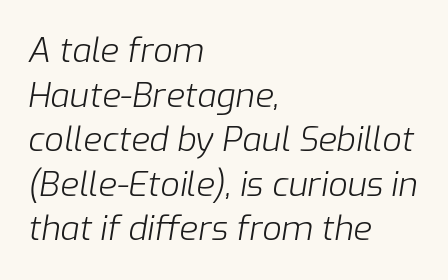
{"italic": "yes", "lean": "right", "slant_degrees": 9, "bold": "no", "weight": "light", "width": "normal", "stroke_contrast": "low", "x_height": "medium", "monospaced": "no", "underline": "no", "align": "left", "line_spacing": "normal", "line_spacing_ratio": 1.31, "letter_spacing": "normal", "letter_spacing_em": 0.0, "glyph_px": 34}
